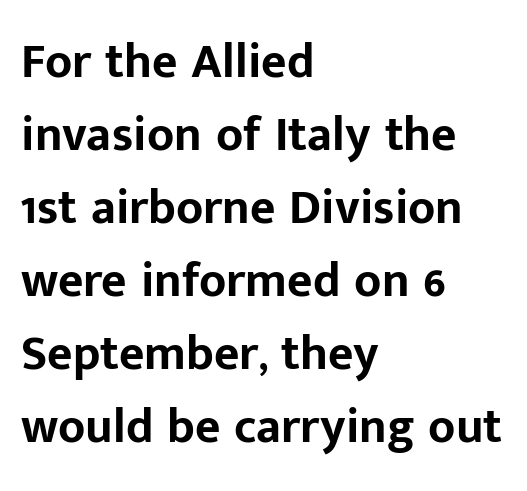
{"serif": "no", "italic": "no", "bold": "yes", "weight": "bold", "width": "normal", "stroke_contrast": "low", "x_height": "medium", "monospaced": "no", "underline": "no", "align": "left", "line_spacing": "normal", "line_spacing_ratio": 1.49, "letter_spacing": "normal", "letter_spacing_em": 0.0, "glyph_px": 49}
